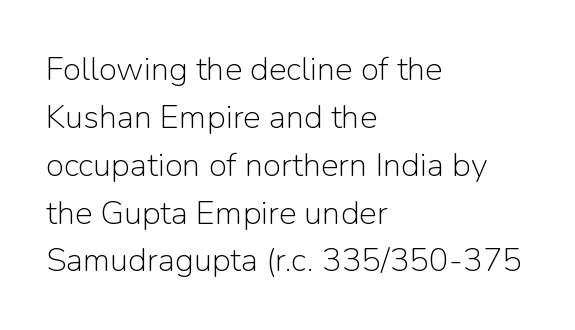
The image shows 33 px light sans-serif type, upright; set left-aligned, normal line spacing (1.45x), normal letter spacing, not underlined; low stroke contrast and a medium x-height.
